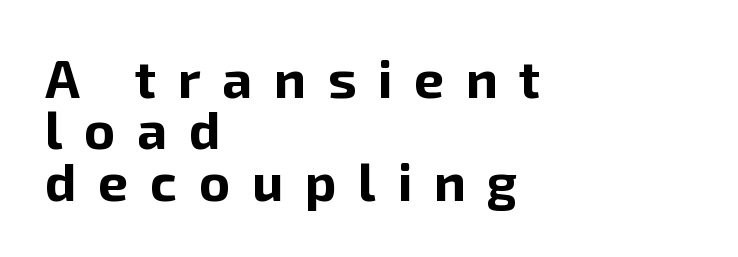
Q: Is the text bold? A: Yes.
Q: Is the text italic (slanted)? A: No, it is upright.
Q: Is the typeface a serif or a sans-serif typeface? A: Sans-serif.
Q: Is the text underlined? A: No.
Q: How is the paragraph aligned? A: Left-aligned.
Q: Is the spacing between letters normal or unusually wide? A: Unusually wide.
Q: Is the spacing between lines tight, normal or loose? A: Tight.
Q: Width (condensed, normal, or wide)? A: Normal.
Q: Stroke contrast? A: Low.
Q: x-height? A: Medium.
Q: Monospaced? A: No.
